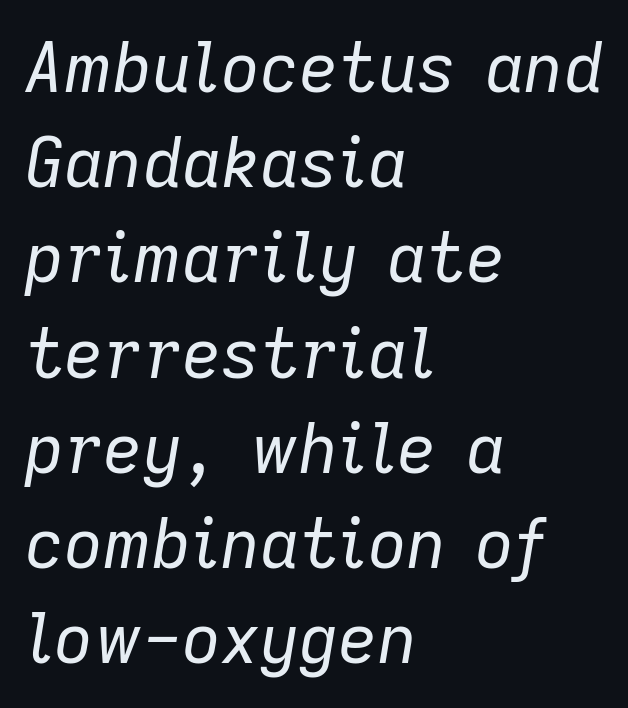
{"italic": "yes", "lean": "right", "slant_degrees": 9, "bold": "no", "weight": "regular", "width": "normal", "stroke_contrast": "low", "x_height": "medium", "monospaced": "no", "underline": "no", "align": "left", "line_spacing": "normal", "line_spacing_ratio": 1.4, "letter_spacing": "normal", "letter_spacing_em": 0.0, "glyph_px": 68}
